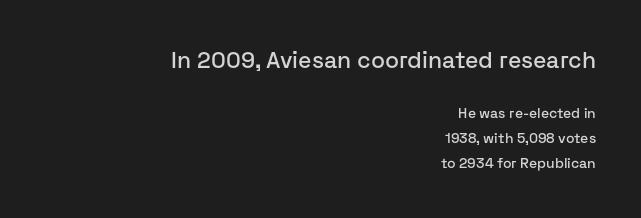
{"italic": "no", "underline": "no", "align": "right", "line_spacing_ratio": 1.77, "letter_spacing": "normal", "letter_spacing_em": 0.0, "larger_block": "first", "size_ratio": 1.64, "glyph_px": 23}
